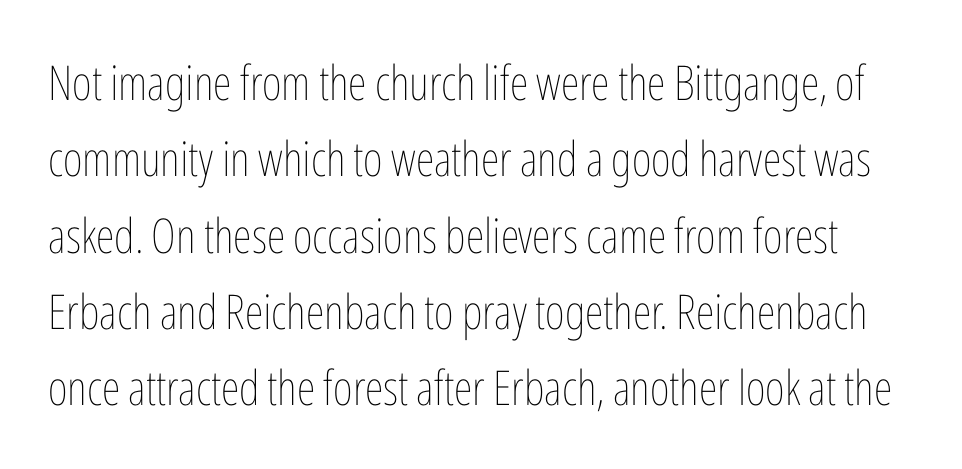
{"italic": "no", "bold": "no", "weight": "thin", "width": "condensed", "stroke_contrast": "low", "x_height": "medium", "monospaced": "no", "underline": "no", "line_spacing": "normal", "line_spacing_ratio": 1.59, "letter_spacing": "normal", "letter_spacing_em": 0.0, "glyph_px": 48}
